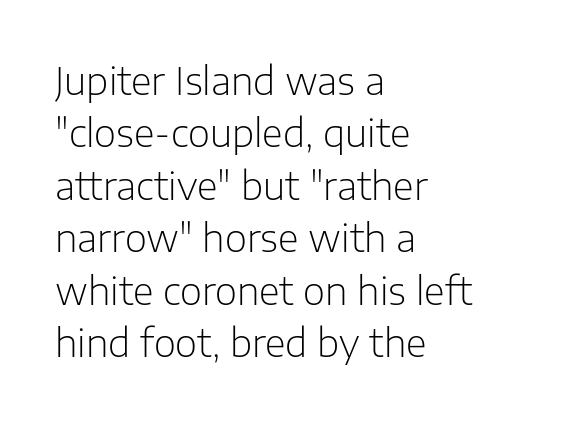
The image shows 38 px light sans-serif type, upright; set left-aligned, normal line spacing (1.38x), normal letter spacing, not underlined; low stroke contrast and a medium x-height.
